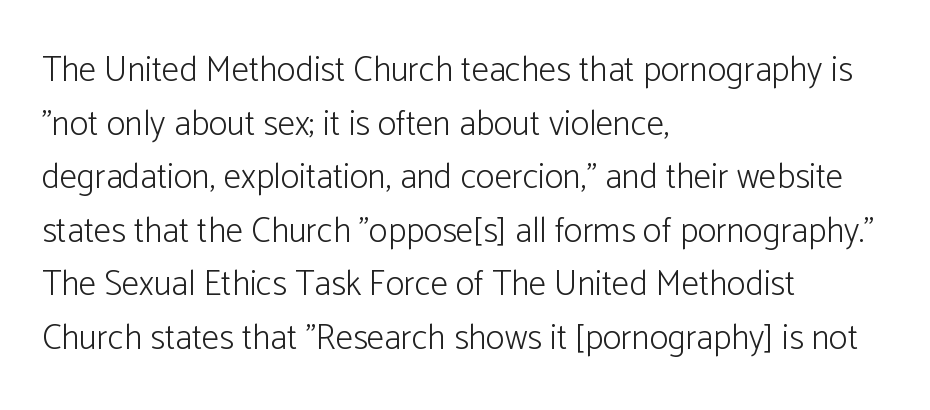
{"serif": "no", "italic": "no", "bold": "no", "weight": "light", "width": "normal", "stroke_contrast": "low", "x_height": "medium", "monospaced": "no", "underline": "no", "align": "left", "line_spacing": "normal", "line_spacing_ratio": 1.53, "letter_spacing": "normal", "letter_spacing_em": 0.0, "glyph_px": 35}
